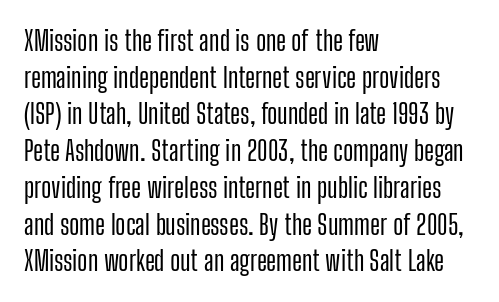
Q: Is the text italic (slanted)? A: No, it is upright.
Q: Is the text underlined? A: No.
Q: How is the paragraph aligned? A: Left-aligned.
Q: Is the spacing between letters normal or unusually wide? A: Normal.
Q: Is the spacing between lines tight, normal or loose? A: Normal.
